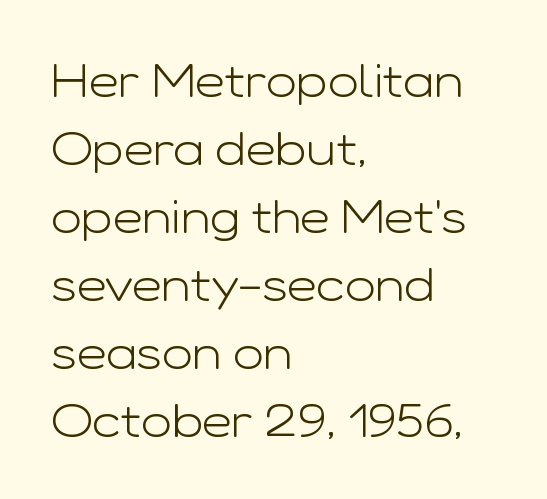
The image shows 46 px light, wide sans-serif type, upright; set left-aligned, normal line spacing (1.48x), normal letter spacing, not underlined; low stroke contrast and a medium x-height.
